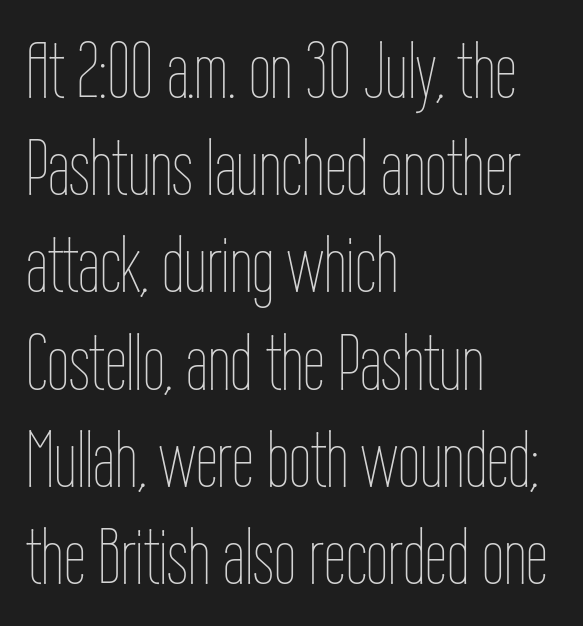
Tracking value appears to be zero — textbook default spacing. The specimen reads as upright at a glance. The gap between lines stays unmarked. The letters look calm and open, with moderate or lighter stems. These lines stack with their left ends in a neat column. Varying glyph widths throughout — classic text-font behaviour.
